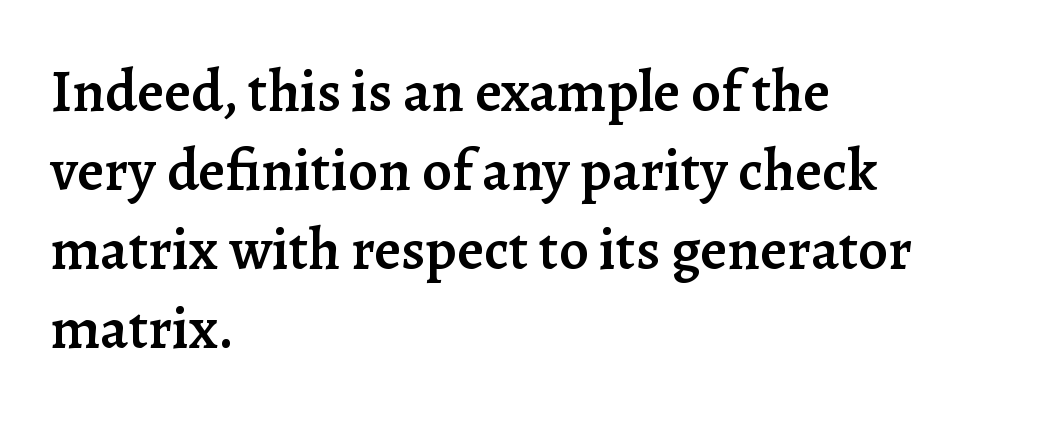
Q: Is the text bold? A: Semi-bold.
Q: Is the text italic (slanted)? A: No, it is upright.
Q: Is the typeface a serif or a sans-serif typeface? A: Serif.
Q: Is the text underlined? A: No.
Q: How is the paragraph aligned? A: Left-aligned.
Q: Is the spacing between letters normal or unusually wide? A: Normal.
Q: Is the spacing between lines tight, normal or loose? A: Normal.
Q: Width (condensed, normal, or wide)? A: Normal.
Q: Stroke contrast? A: Low.
Q: x-height? A: Medium.
Q: Monospaced? A: No.
